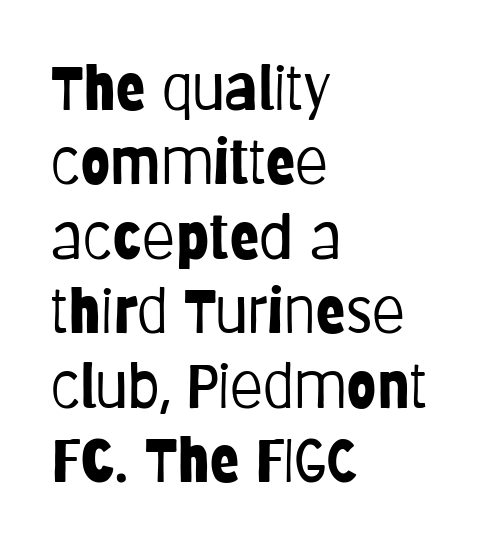
Q: Is the text bold? A: No.
Q: Is the text italic (slanted)? A: No, it is upright.
Q: Is the typeface a serif or a sans-serif typeface? A: Sans-serif.
Q: Is the text underlined? A: No.
Q: How is the paragraph aligned? A: Left-aligned.
Q: Is the spacing between letters normal or unusually wide? A: Normal.
Q: Width (condensed, normal, or wide)? A: Condensed.
Q: Stroke contrast? A: Low.
Q: x-height? A: Large.
Q: Monospaced? A: No.
